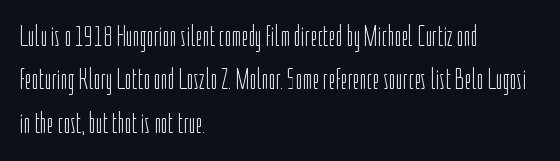
The image shows 30 px light, condensed sans-serif type, upright; set left-aligned, normal line spacing (1.45x), normal letter spacing, not underlined; low stroke contrast and a medium x-height.
